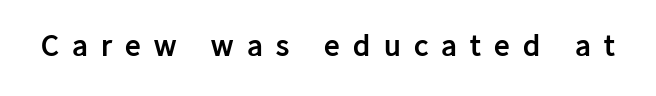
The image shows 31 px semibold sans-serif type, upright; set unusually wide letter spacing (+0.43 em), not underlined; low stroke contrast and a medium x-height.
